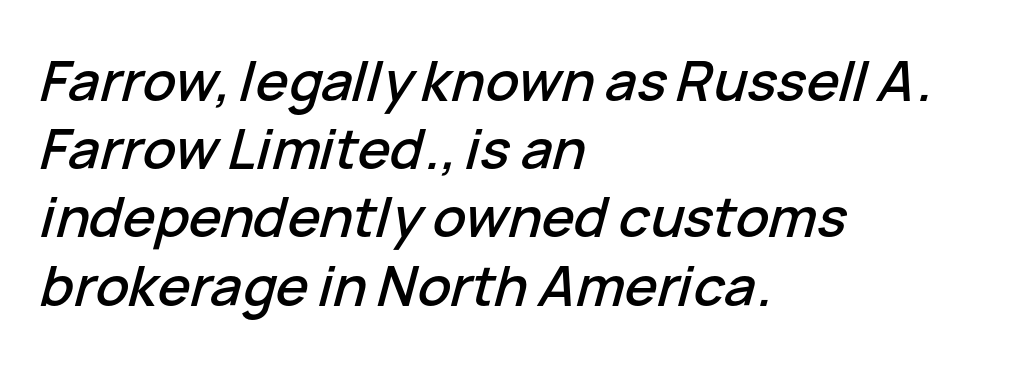
Left-aligned paragraph, ragged on the right. The rendering uses natural spacing where letterforms have individual widths. Lines of text with bare space underneath. Does extra space separate the letters? No, they use regular spacing.
